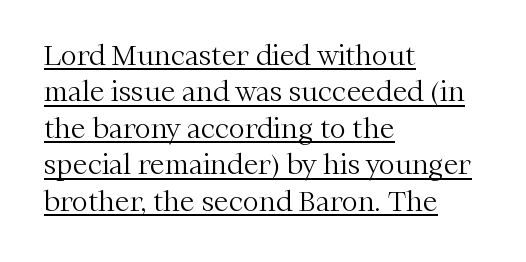
Q: Is the text bold? A: No.
Q: Is the text italic (slanted)? A: No, it is upright.
Q: Is the text underlined? A: Yes.
Q: How is the paragraph aligned? A: Left-aligned.
Q: Is the spacing between letters normal or unusually wide? A: Normal.
Q: Is the spacing between lines tight, normal or loose? A: Normal.
